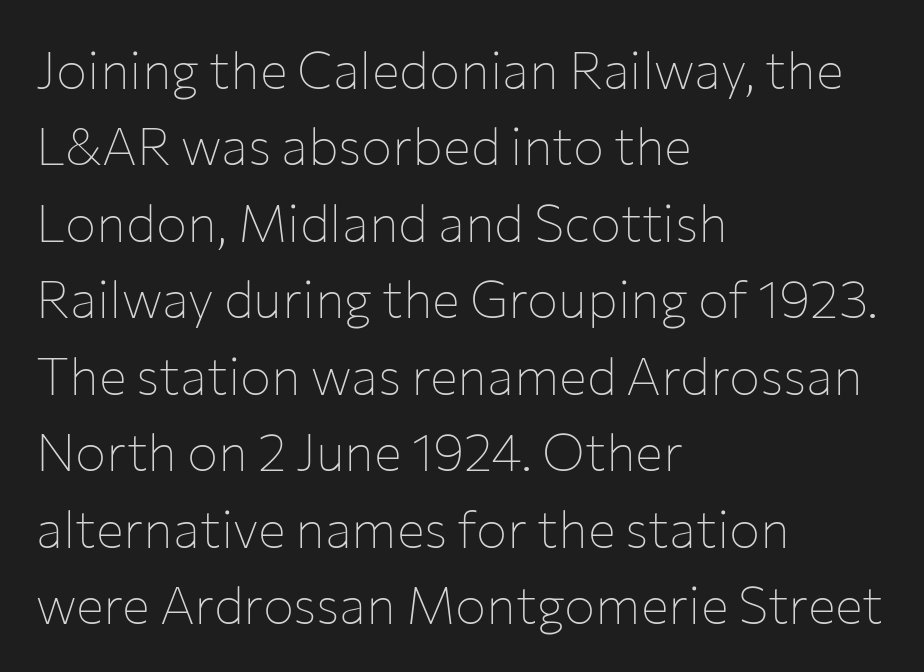
The letterforms sit shoulder to shoulder at normal distance. Regular leading. Typographically, this falls in the sans-serif category. Proportional: the letters do not fall into vertical columns.
